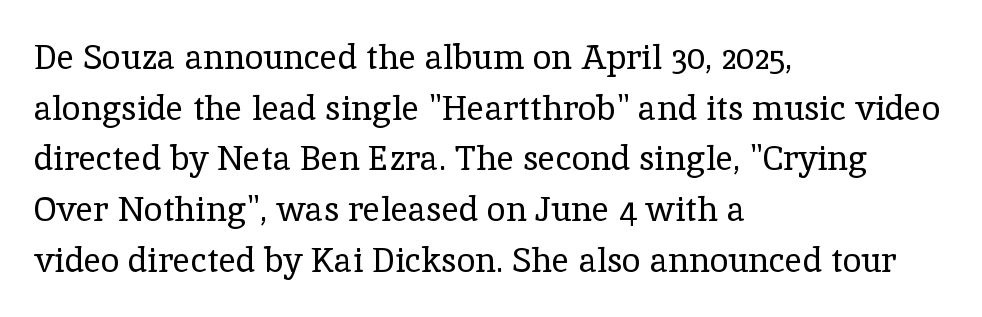
The image shows 34 px regular-weight serif type, upright; set left-aligned, normal line spacing (1.49x), normal letter spacing, not underlined; a medium x-height.
